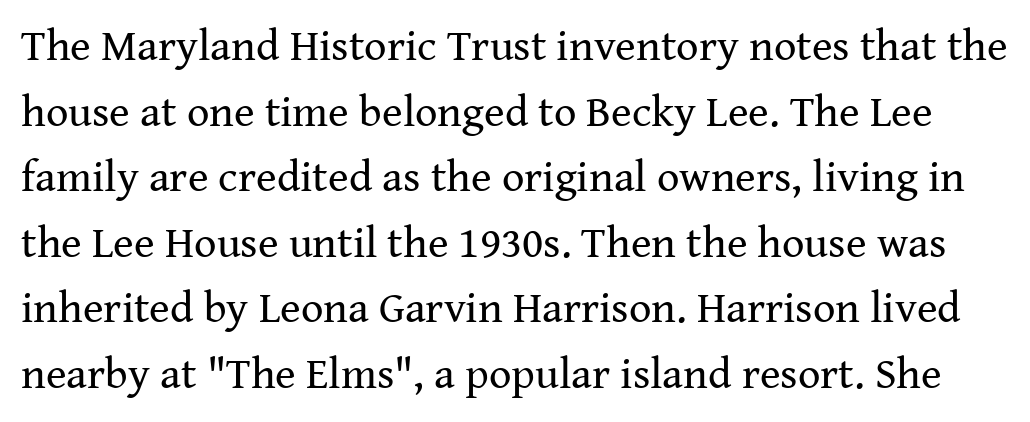
{"serif": "yes", "italic": "no", "bold": "no", "weight": "regular", "width": "normal", "stroke_contrast": "medium", "x_height": "medium", "monospaced": "no", "underline": "no", "line_spacing": "normal", "line_spacing_ratio": 1.49, "letter_spacing": "normal", "letter_spacing_em": 0.0, "glyph_px": 44}
